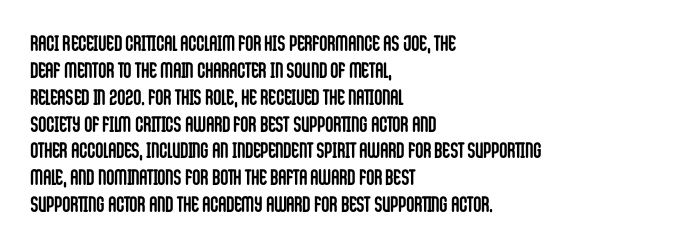
{"italic": "no", "bold": "yes", "underline": "no", "align": "left", "line_spacing_ratio": 1.22, "letter_spacing": "normal", "letter_spacing_em": 0.0, "glyph_px": 22}
